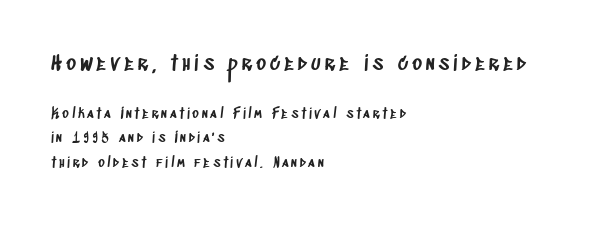
Of the two passages, the one on top uses the larger point size. Nobody drew a line under any word here. Alignment: flush left.
